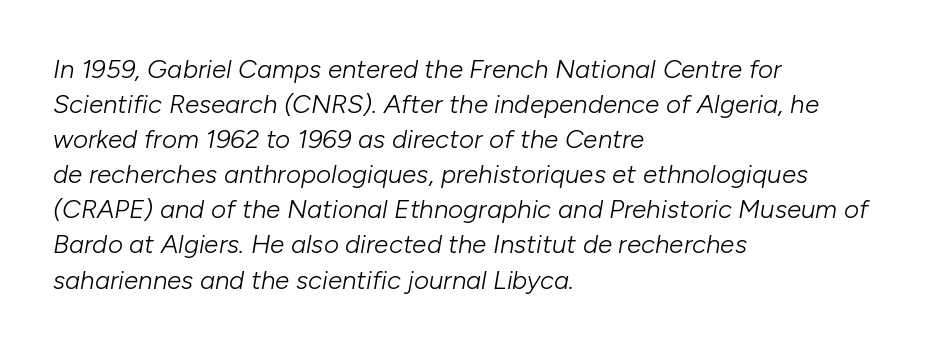
The image shows 26 px text type, italic (leaning right); set left-aligned, normal line spacing (1.35x), normal letter spacing, not underlined.
